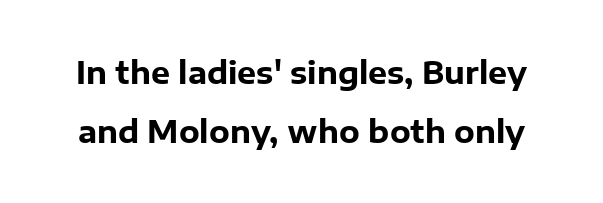
The image shows 30 px heavy sans-serif type, upright; set loose line spacing (1.96x), normal letter spacing, not underlined; low stroke contrast and a medium x-height.
